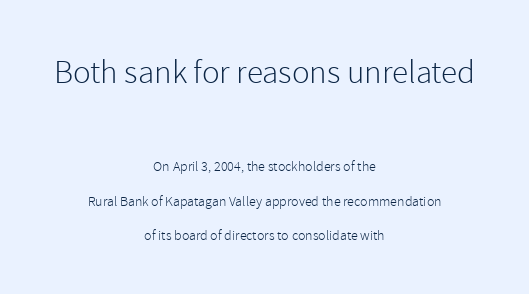
Q: Is the text bold? A: No.
Q: Is the text italic (slanted)? A: No, it is upright.
Q: Is the typeface a serif or a sans-serif typeface? A: Sans-serif.
Q: Is the text underlined? A: No.
Q: How is the paragraph aligned? A: Centered.
Q: Is the spacing between letters normal or unusually wide? A: Normal.
Q: Is the spacing between lines tight, normal or loose? A: Loose.
Q: Which block of text is set in a larger size, the first (top) or the second (bottom)? A: The first (top) one.
Q: Width (condensed, normal, or wide)? A: Normal.
Q: x-height? A: Medium.
Q: Monospaced? A: No.
